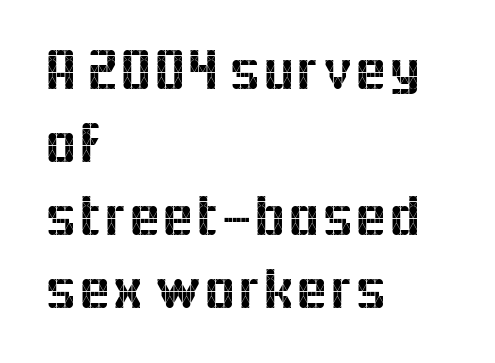
{"serif": "no", "italic": "no", "width": "normal", "x_height": "medium", "monospaced": "no", "underline": "no", "align": "left", "line_spacing_ratio": 1.24, "letter_spacing": "normal", "letter_spacing_em": 0.0, "glyph_px": 59}
